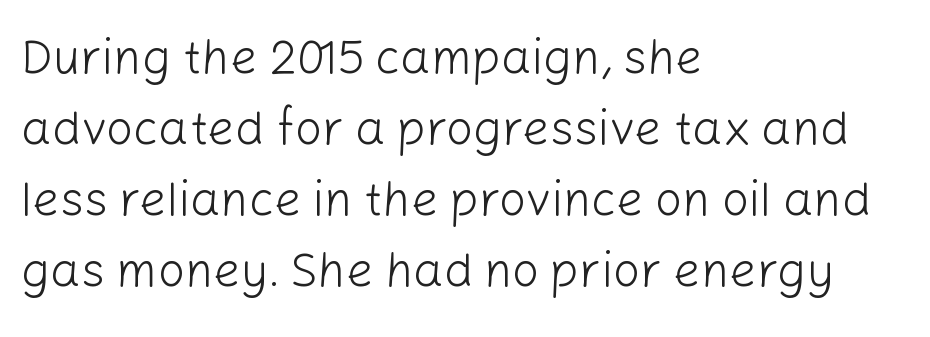
{"serif": "no", "italic": "no", "bold": "no", "weight": "light", "width": "normal", "stroke_contrast": "low", "x_height": "medium", "monospaced": "no", "underline": "no", "align": "left", "line_spacing": "normal", "line_spacing_ratio": 1.48, "letter_spacing": "normal", "letter_spacing_em": 0.0, "glyph_px": 48}
